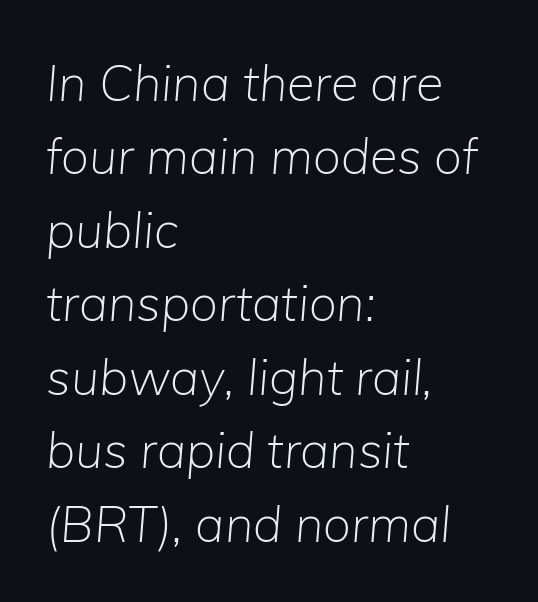
{"italic": "yes", "lean": "right", "slant_degrees": 5, "bold": "no", "weight": "light", "width": "normal", "stroke_contrast": "low", "x_height": "medium", "monospaced": "no", "underline": "no", "align": "left", "line_spacing": "normal", "line_spacing_ratio": 1.47, "letter_spacing": "normal", "letter_spacing_em": 0.0, "glyph_px": 50}
